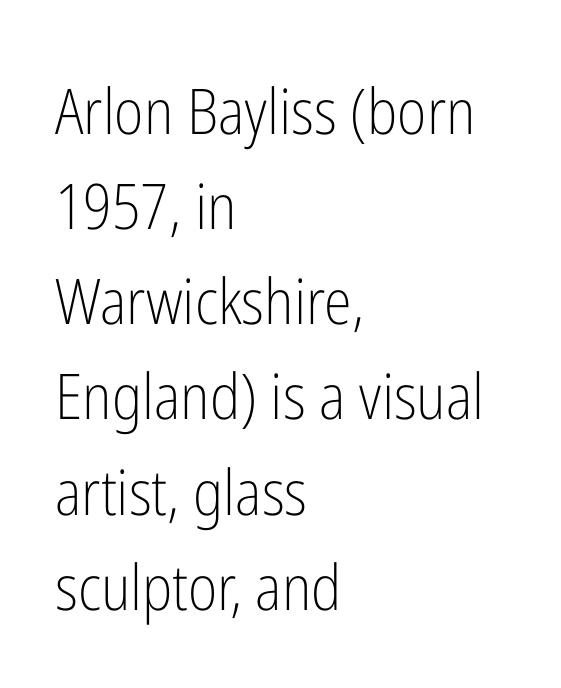
The image shows 63 px light, condensed sans-serif type, upright; set left-aligned, normal line spacing (1.51x), normal letter spacing, not underlined; low stroke contrast and a medium x-height.
